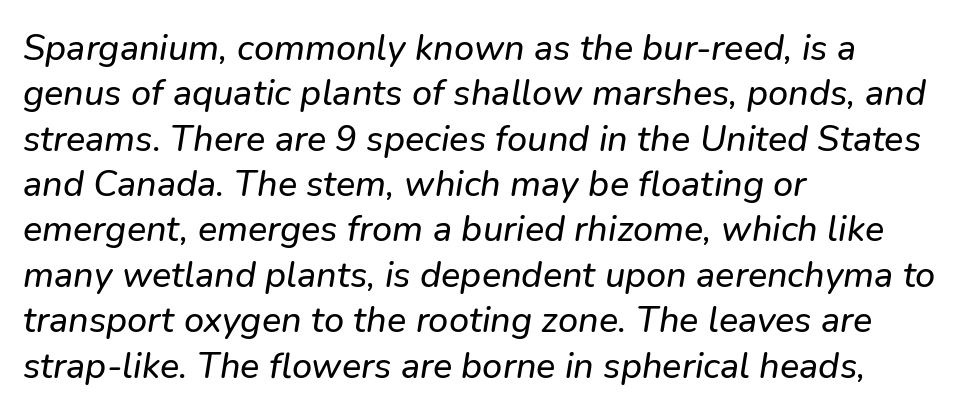
Varying glyph widths throughout — classic text-font behaviour. Words float on clear page, feet unadorned. The whole block is typeset with a tilt. Each line starts at the same left margin while the right side varies. This block has exactly the height ordinary leading produces. What stands out about the letter spacing? Nothing — it is the standard amount.
